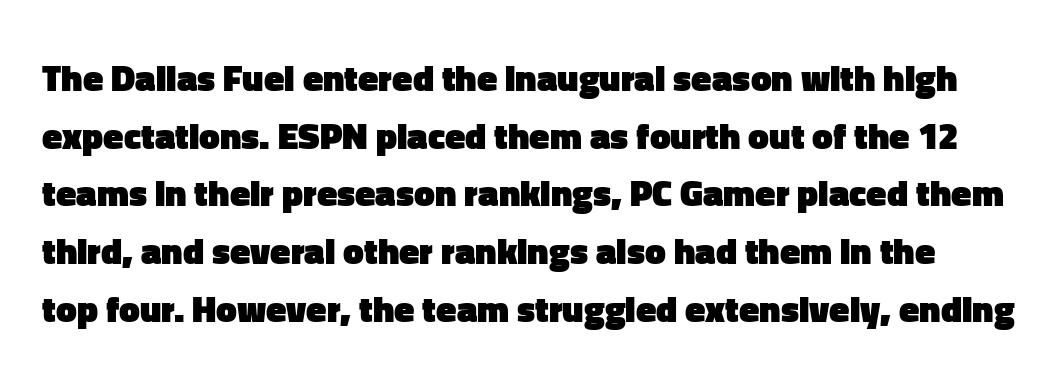
Q: Is the text bold? A: Yes.
Q: Is the text italic (slanted)? A: No, it is upright.
Q: Is the typeface a serif or a sans-serif typeface? A: Sans-serif.
Q: Is the text underlined? A: No.
Q: Is the spacing between letters normal or unusually wide? A: Normal.
Q: Is the spacing between lines tight, normal or loose? A: Normal.
Q: Width (condensed, normal, or wide)? A: Normal.
Q: Stroke contrast? A: Low.
Q: x-height? A: Medium.
Q: Monospaced? A: No.
